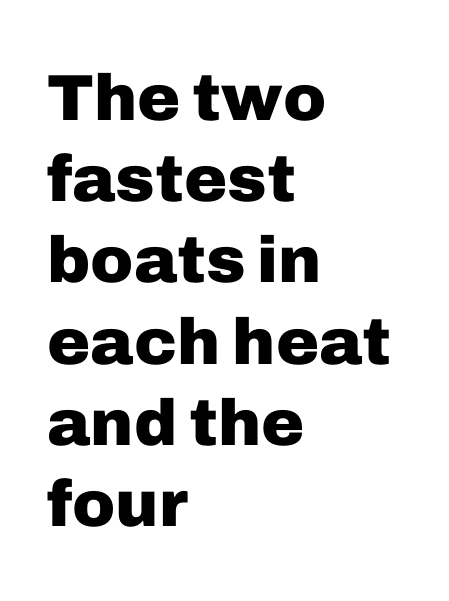
The image shows 65 px heavy sans-serif type, upright; set left-aligned, normal line spacing (1.25x), normal letter spacing, not underlined; low stroke contrast and a medium x-height.
